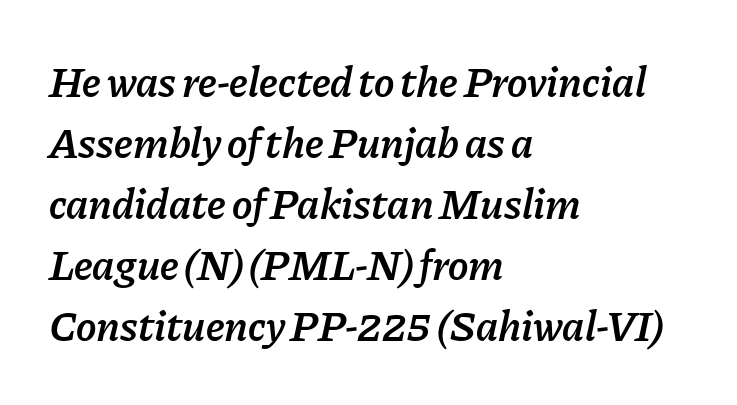
Q: Is the text bold? A: Semi-bold.
Q: Is the text italic (slanted)? A: Yes, it leans right by about 11 degrees.
Q: Is the text underlined? A: No.
Q: How is the paragraph aligned? A: Left-aligned.
Q: Is the spacing between letters normal or unusually wide? A: Normal.
Q: Is the spacing between lines tight, normal or loose? A: Normal.
Q: Width (condensed, normal, or wide)? A: Normal.
Q: Stroke contrast? A: Low.
Q: x-height? A: Medium.
Q: Monospaced? A: No.
